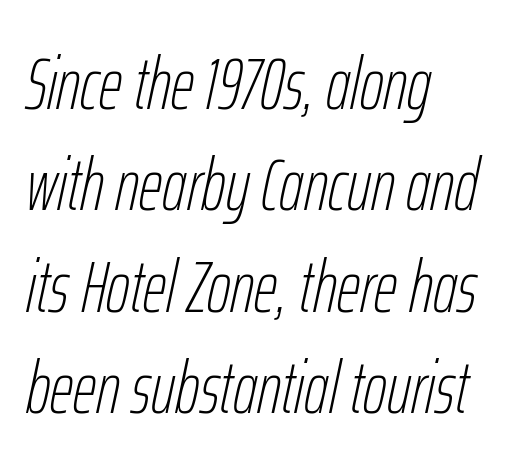
Q: Is the text bold? A: No.
Q: Is the text italic (slanted)? A: Yes, it leans right by about 12 degrees.
Q: Is the text underlined? A: No.
Q: How is the paragraph aligned? A: Left-aligned.
Q: Is the spacing between letters normal or unusually wide? A: Normal.
Q: Is the spacing between lines tight, normal or loose? A: Normal.
Q: Width (condensed, normal, or wide)? A: Condensed.
Q: Stroke contrast? A: Low.
Q: x-height? A: Medium.
Q: Monospaced? A: No.
